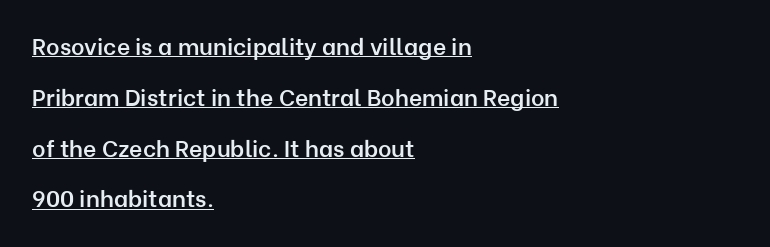
The space between consecutive lines is lavish. This sample is left-justified, so line endings fall wherever the words run out. This is the regular roman posture of the typeface. Look at the tracking — it's just the regular setting, nothing added. The strokes are fattened partway — semibold, not bold.
